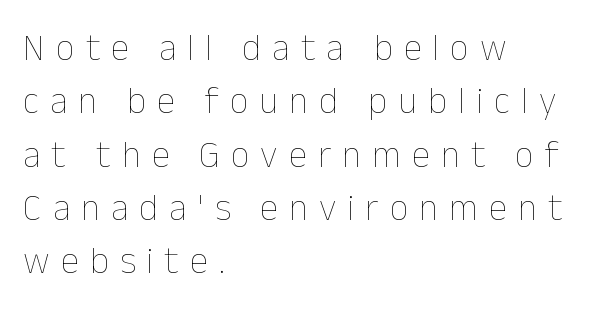
Q: Is the text bold? A: No.
Q: Is the text italic (slanted)? A: No, it is upright.
Q: Is the text underlined? A: No.
Q: How is the paragraph aligned? A: Left-aligned.
Q: Is the spacing between letters normal or unusually wide? A: Unusually wide.
Q: Is the spacing between lines tight, normal or loose? A: Normal.
Q: Width (condensed, normal, or wide)? A: Normal.
Q: Stroke contrast? A: Low.
Q: x-height? A: Medium.
Q: Monospaced? A: No.
